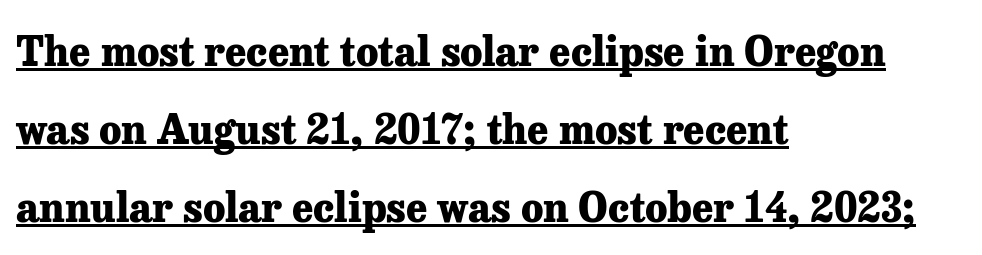
The image shows 40 px heavy serif type, upright; set left-aligned, loose line spacing (1.95x), normal letter spacing, underlined; low stroke contrast and a medium x-height.
